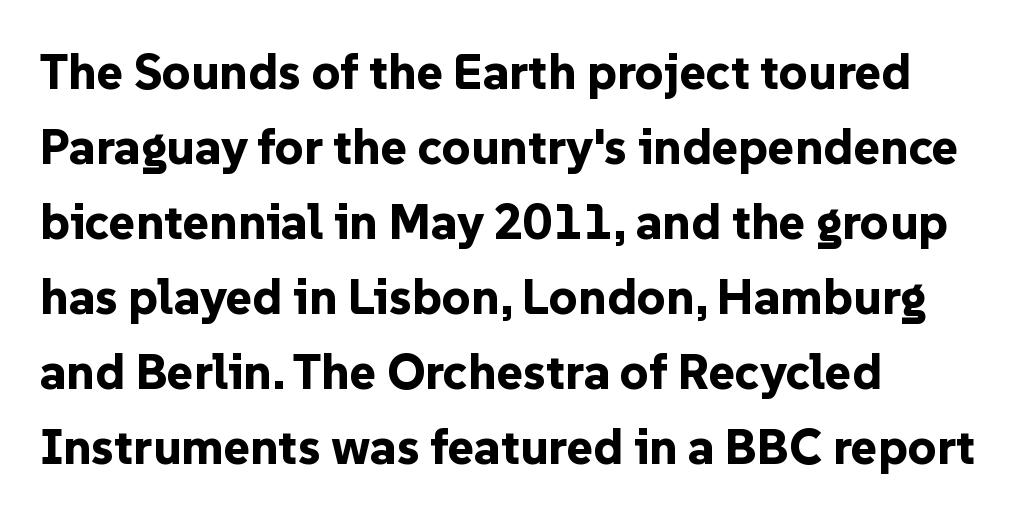
Plain, unruled lines of type. Horizontally, the lines are justified to the leading edge only. The letters sit at their default tracking, neither squeezed nor spread. The passage shown is typeset with a sans-serif family. You'd pick this weight for a headline — it's a proper bold. The passage shown is typed in a proportional face where columns would drift.
